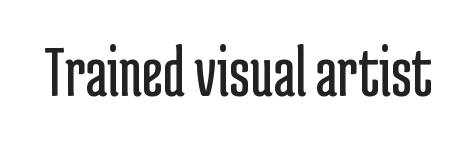
Observe the absence of serifs on each vertical stroke in this sample. Caption: standard tracking, unaltered. Unlike italic type, these characters show no tilt at all. The gap between lines stays unmarked. Varying glyph widths throughout — classic text-font behaviour. A quiet, ordinary-to-light weight characterises the typeface.
